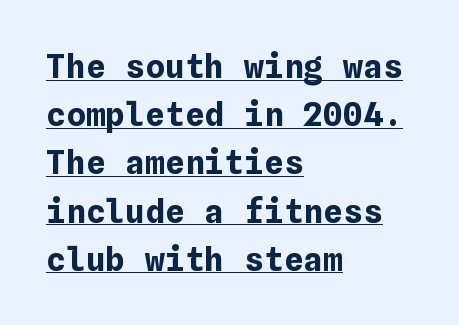
Q: Is the text bold? A: Yes.
Q: Is the text italic (slanted)? A: No, it is upright.
Q: Is the text underlined? A: Yes.
Q: How is the paragraph aligned? A: Left-aligned.
Q: Is the spacing between letters normal or unusually wide? A: Normal.
Q: Is the spacing between lines tight, normal or loose? A: Normal.
Q: Width (condensed, normal, or wide)? A: Normal.
Q: Stroke contrast? A: Low.
Q: x-height? A: Medium.
